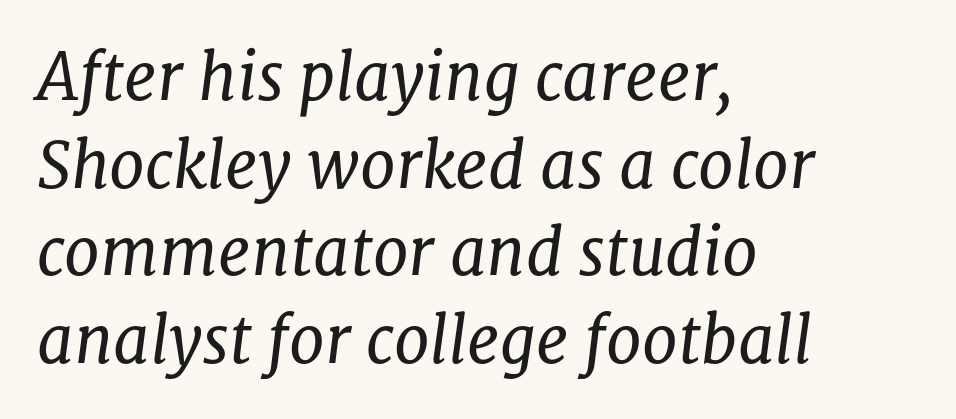
Q: Is the text bold? A: No.
Q: Is the text italic (slanted)? A: Yes, it leans right by about 8 degrees.
Q: Is the typeface a serif or a sans-serif typeface? A: Serif.
Q: Is the text underlined? A: No.
Q: How is the paragraph aligned? A: Left-aligned.
Q: Is the spacing between letters normal or unusually wide? A: Normal.
Q: Is the spacing between lines tight, normal or loose? A: Normal.
Q: Width (condensed, normal, or wide)? A: Normal.
Q: Stroke contrast? A: Low.
Q: x-height? A: Medium.
Q: Monospaced? A: No.
